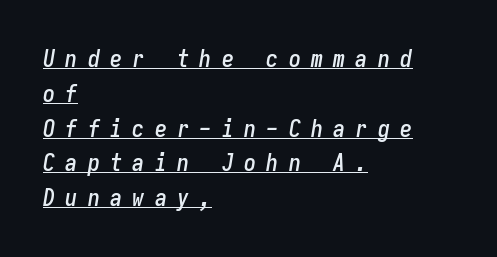
The image shows 24 px text type, italic (leaning right); set left-aligned, normal line spacing (1.45x), unusually wide letter spacing (+0.43 em), underlined.
